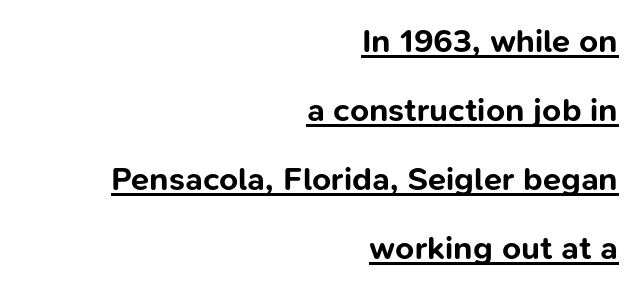
The image shows 33 px bold sans-serif type, upright; set right-aligned, loose line spacing (2.09x), normal letter spacing, underlined; low stroke contrast and a medium x-height.
